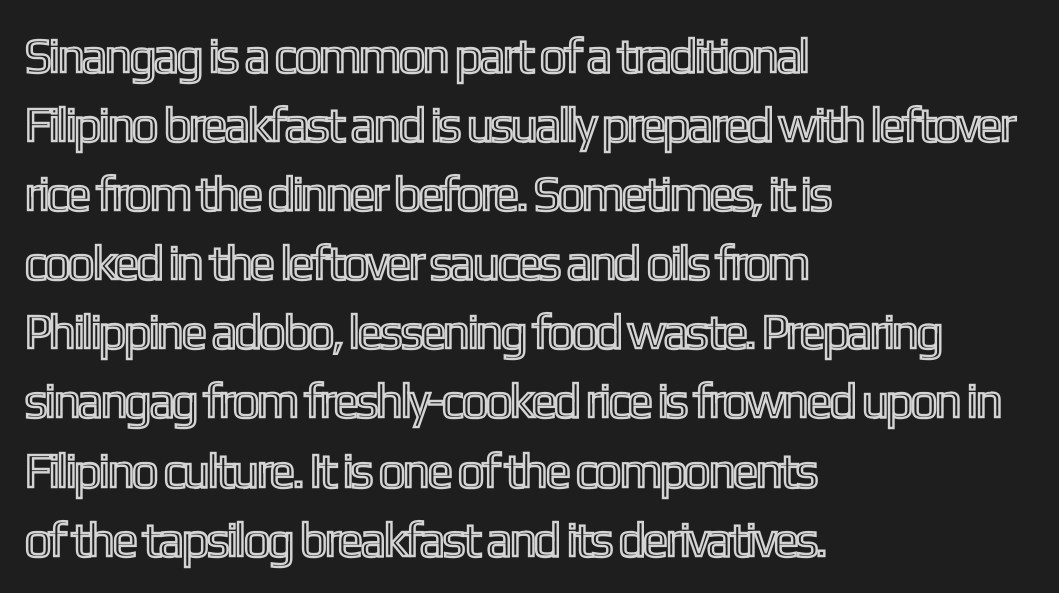
Q: Is the text italic (slanted)? A: No, it is upright.
Q: Is the text underlined? A: No.
Q: How is the paragraph aligned? A: Left-aligned.
Q: Is the spacing between letters normal or unusually wide? A: Normal.
Q: Is the spacing between lines tight, normal or loose? A: Normal.
Q: Width (condensed, normal, or wide)? A: Condensed.
Q: x-height? A: Medium.
Q: Monospaced? A: No.
